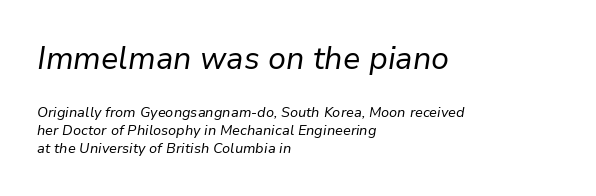
Q: Is the text bold? A: No.
Q: Is the text italic (slanted)? A: Yes, it leans right by about 9 degrees.
Q: Is the text underlined? A: No.
Q: How is the paragraph aligned? A: Left-aligned.
Q: Is the spacing between letters normal or unusually wide? A: Normal.
Q: Is the spacing between lines tight, normal or loose? A: Normal.
Q: Which block of text is set in a larger size, the first (top) or the second (bottom)? A: The first (top) one.
Q: Width (condensed, normal, or wide)? A: Normal.
Q: Stroke contrast? A: Low.
Q: x-height? A: Medium.
Q: Monospaced? A: No.
